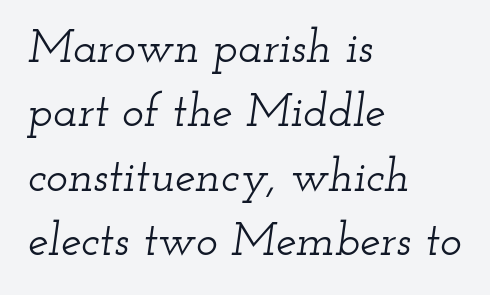
{"serif": "yes", "italic": "yes", "lean": "right", "slant_degrees": 12, "width": "wide", "stroke_contrast": "low", "x_height": "small", "monospaced": "no", "underline": "no", "align": "left", "line_spacing": "normal", "line_spacing_ratio": 1.4, "letter_spacing": "normal", "letter_spacing_em": 0.0, "glyph_px": 46}
